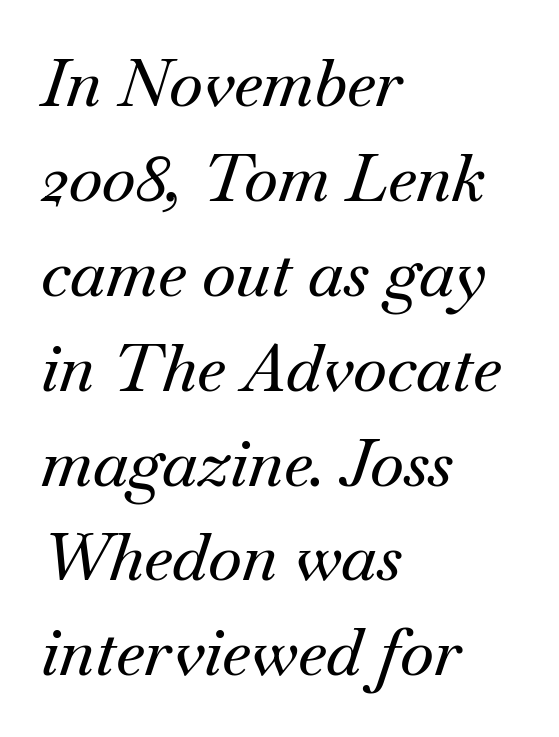
{"serif": "yes", "italic": "yes", "lean": "right", "slant_degrees": 18, "width": "normal", "stroke_contrast": "medium", "x_height": "small", "monospaced": "no", "underline": "no", "align": "left", "line_spacing": "normal", "line_spacing_ratio": 1.46, "letter_spacing": "normal", "letter_spacing_em": 0.0, "glyph_px": 65}
